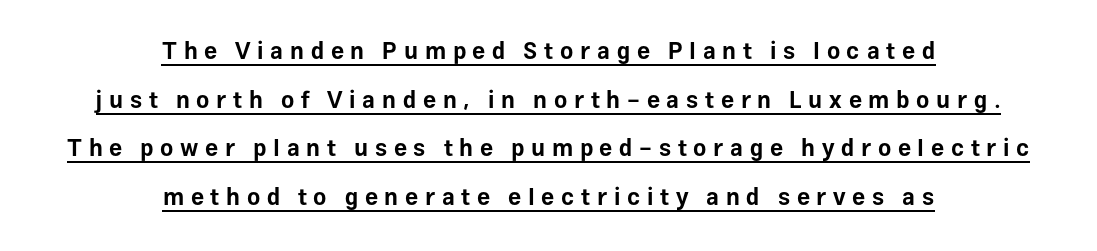
Q: Is the text bold? A: Yes.
Q: Is the text italic (slanted)? A: No, it is upright.
Q: Is the text underlined? A: Yes.
Q: How is the paragraph aligned? A: Centered.
Q: Is the spacing between letters normal or unusually wide? A: Unusually wide.
Q: Is the spacing between lines tight, normal or loose? A: Loose.
